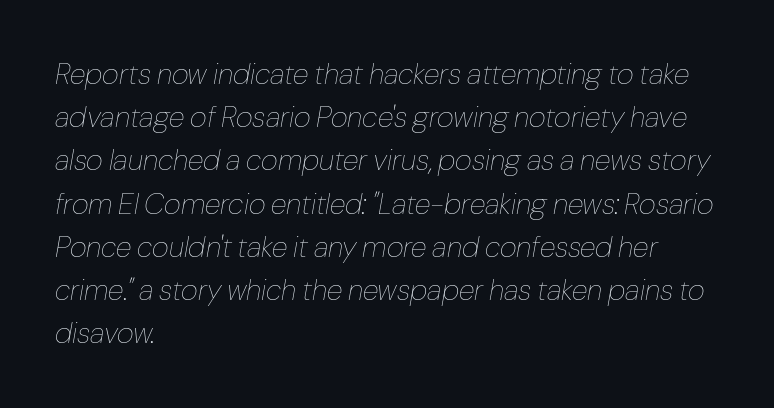
{"italic": "yes", "lean": "right", "slant_degrees": 10, "bold": "no", "weight": "thin", "width": "normal", "stroke_contrast": "low", "x_height": "medium", "monospaced": "no", "underline": "no", "align": "left", "line_spacing": "normal", "line_spacing_ratio": 1.49, "letter_spacing": "normal", "letter_spacing_em": 0.0, "glyph_px": 29}
